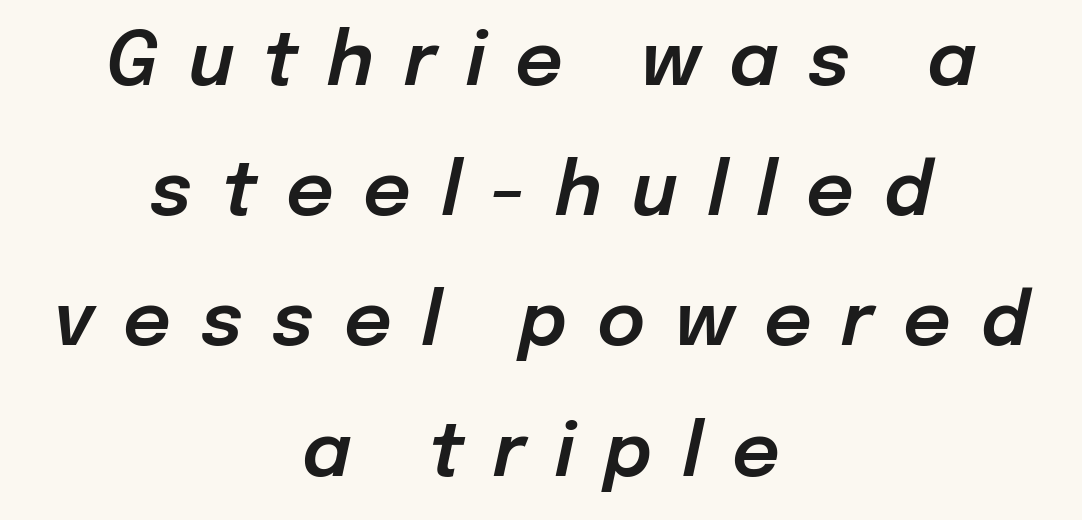
Q: Is the text italic (slanted)? A: Yes, it leans right by about 12 degrees.
Q: Is the text underlined? A: No.
Q: How is the paragraph aligned? A: Centered.
Q: Is the spacing between letters normal or unusually wide? A: Unusually wide.
Q: Width (condensed, normal, or wide)? A: Normal.
Q: Stroke contrast? A: Low.
Q: x-height? A: Medium.
Q: Monospaced? A: No.
